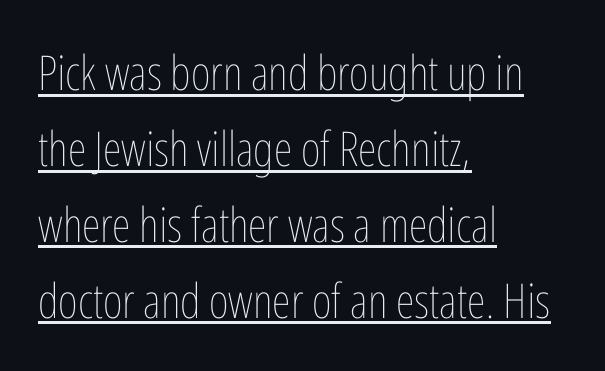
Each stroke keeps to a modest, everyday thickness or less. Does the lettering tilt? It doesn't — this is upright. Here the glyphs are tracked normally, forming tight word shapes. These lines are rendered in a variable-pitch font.
